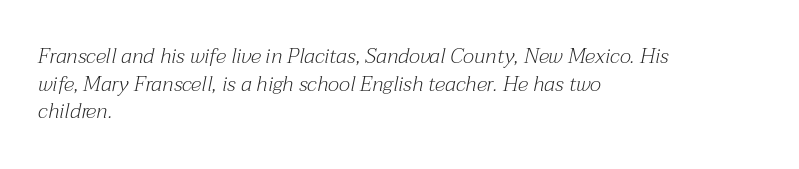
{"italic": "yes", "lean": "right", "slant_degrees": 12, "bold": "no", "underline": "no", "align": "left", "line_spacing": "normal", "line_spacing_ratio": 1.31, "letter_spacing": "normal", "letter_spacing_em": 0.0, "glyph_px": 21}
